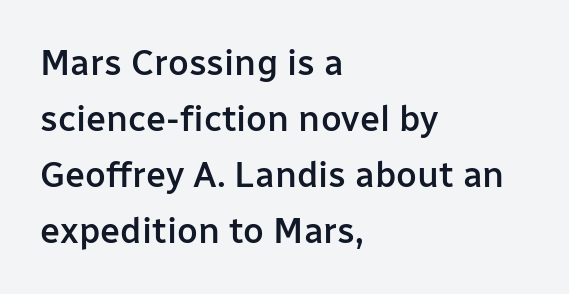
The image shows 36 px semibold sans-serif type, upright; set left-aligned, normal line spacing (1.56x), normal letter spacing, not underlined; low stroke contrast and a medium x-height.
